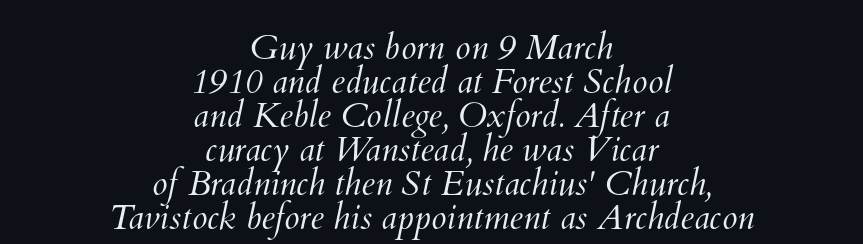
{"bold": "no", "weight": "light", "width": "normal", "stroke_contrast": "medium", "x_height": "small", "monospaced": "no", "underline": "no", "align": "center", "line_spacing": "tight", "line_spacing_ratio": 0.97, "letter_spacing": "normal", "letter_spacing_em": 0.0, "glyph_px": 35}
